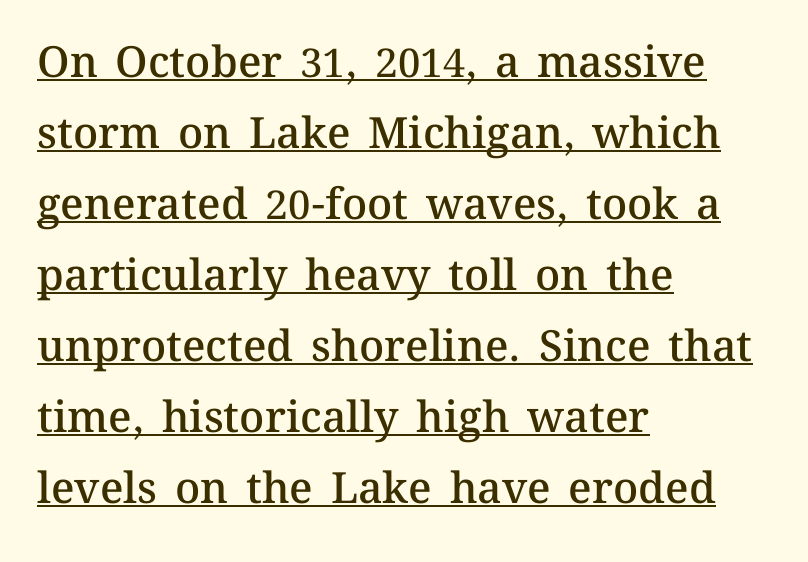
Here the designer chose a conventional face with non-uniform glyph widths. The letterforms sit shoulder to shoulder at normal distance. The paragraph shown leans on its left margin. Line spacing here is normal. Semibold letterforms, between regular and bold. A roman cut, with each character standing at attention.
